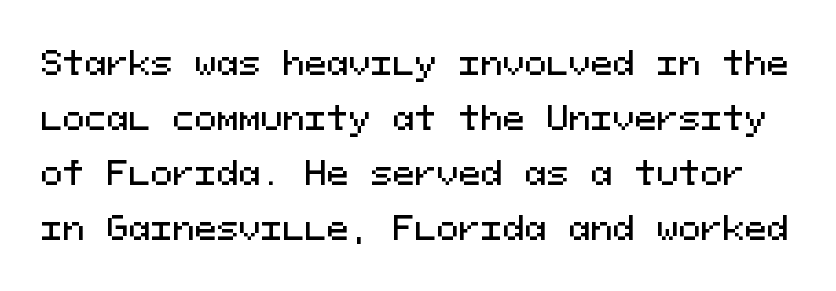
{"serif": "no", "italic": "no", "width": "normal", "stroke_contrast": "medium", "x_height": "medium", "monospaced": "yes", "underline": "no", "line_spacing": "normal", "line_spacing_ratio": 1.67, "letter_spacing": "normal", "letter_spacing_em": 0.0, "glyph_px": 33}
